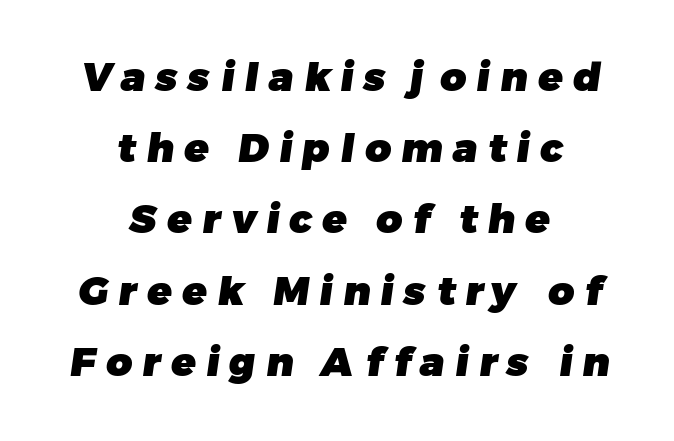
Q: Is the text bold? A: Yes.
Q: Is the typeface a serif or a sans-serif typeface? A: Sans-serif.
Q: Is the text underlined? A: No.
Q: How is the paragraph aligned? A: Centered.
Q: Is the spacing between letters normal or unusually wide? A: Unusually wide.
Q: Width (condensed, normal, or wide)? A: Normal.
Q: Stroke contrast? A: Low.
Q: x-height? A: Medium.
Q: Monospaced? A: No.
